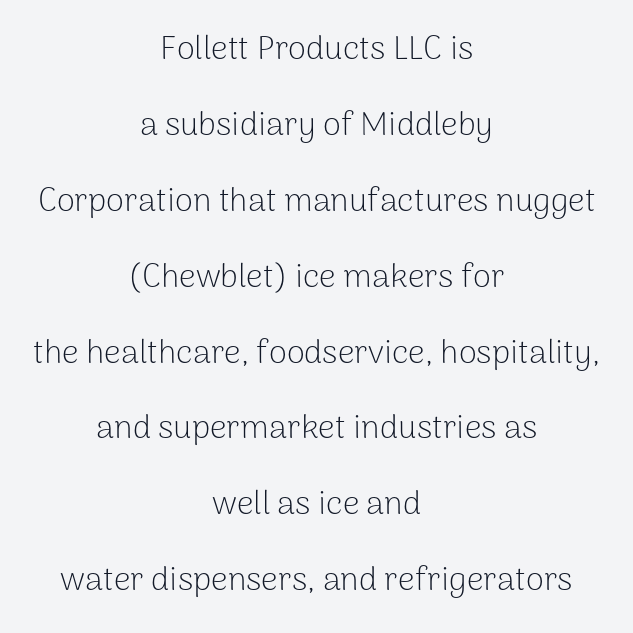
The image shows 33 px light sans-serif type, upright; set centered, loose line spacing (2.3x), normal letter spacing, not underlined; low stroke contrast and a medium x-height.
